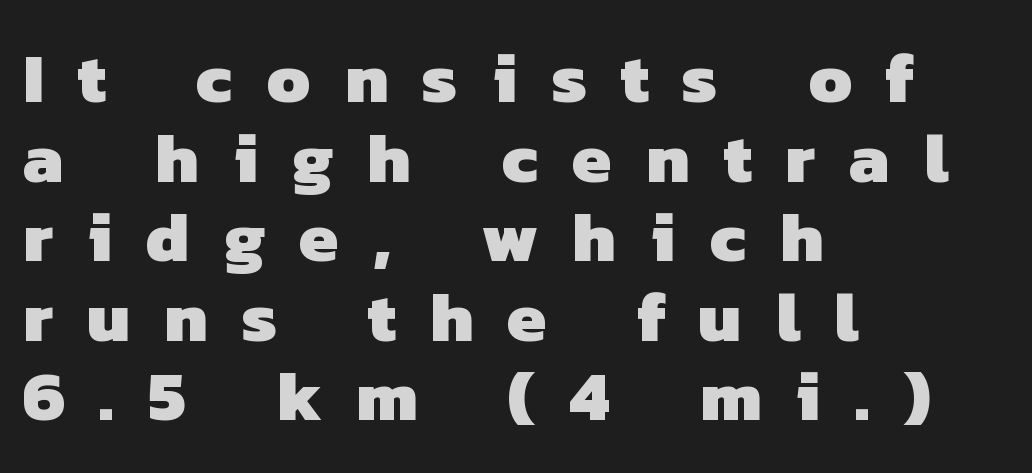
{"serif": "no", "bold": "yes", "weight": "heavy", "width": "normal", "stroke_contrast": "low", "x_height": "medium", "monospaced": "no", "underline": "no", "align": "left", "line_spacing": "tight", "line_spacing_ratio": 1.12, "letter_spacing": "wide", "letter_spacing_em": 0.48, "glyph_px": 71}
